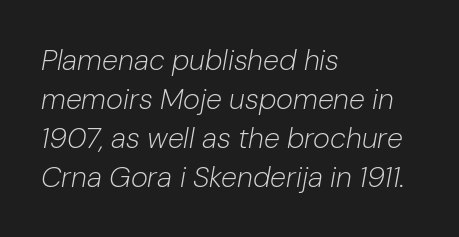
The image shows 29 px light type, italic (leaning right); set left-aligned, normal line spacing (1.34x), normal letter spacing, not underlined; low stroke contrast and a medium x-height.
